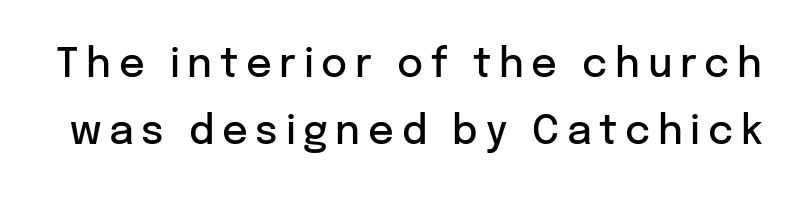
Designer's note — italics off, roman on. Line spacing here is normal. The face used here is proportionally spaced, like ordinary book or web type. The glyphs in this specimen are sans serif.
